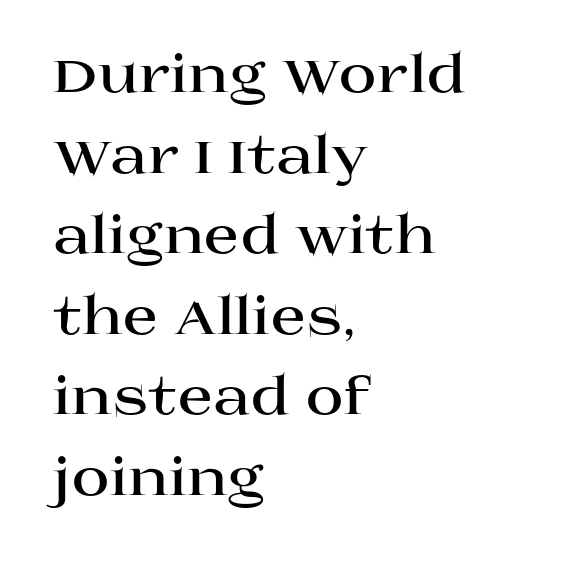
Q: Is the text bold? A: Yes.
Q: Is the text italic (slanted)? A: No, it is upright.
Q: Is the typeface a serif or a sans-serif typeface? A: Serif.
Q: Is the text underlined? A: No.
Q: How is the paragraph aligned? A: Left-aligned.
Q: Is the spacing between letters normal or unusually wide? A: Normal.
Q: Is the spacing between lines tight, normal or loose? A: Normal.
Q: Width (condensed, normal, or wide)? A: Wide.
Q: Stroke contrast? A: High.
Q: x-height? A: Large.
Q: Monospaced? A: No.
